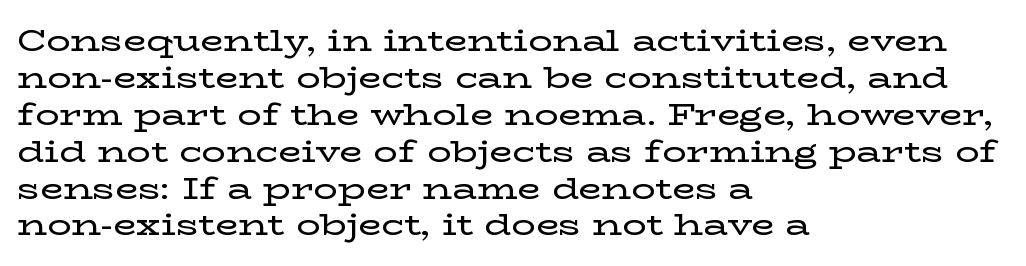
Little horizontal feet cap the strokes, marking this as serif type. Nobody touched the tracking dial on this one. Underlining? Definitely not there. Every character sits straight up, as roman type does. The passage shown is typed in a proportional face where columns would drift.
